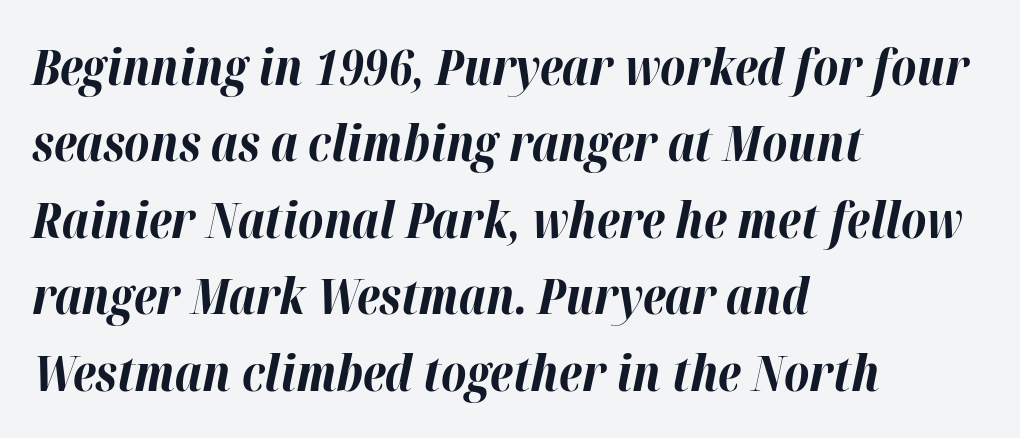
Quick note: italic. The words here are not underlined. Strokes here are thick enough to call this a true bold. The face used here is proportionally spaced, like ordinary book or web type.
